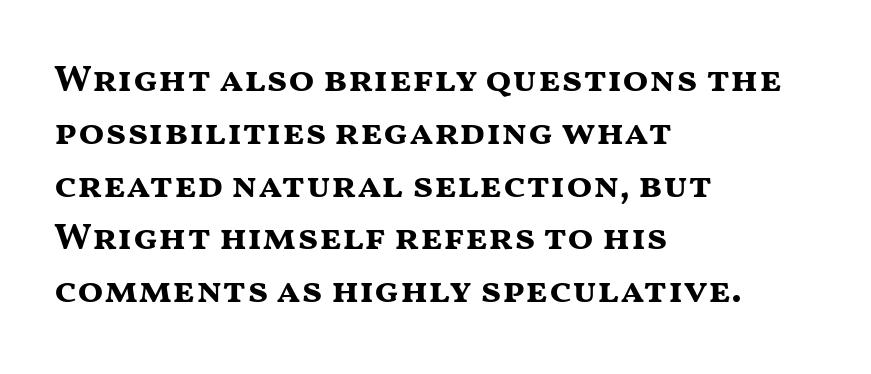
Q: Is the text bold? A: Yes.
Q: Is the text italic (slanted)? A: No, it is upright.
Q: Is the typeface a serif or a sans-serif typeface? A: Sans-serif.
Q: Is the text underlined? A: No.
Q: How is the paragraph aligned? A: Left-aligned.
Q: Is the spacing between letters normal or unusually wide? A: Normal.
Q: Is the spacing between lines tight, normal or loose? A: Normal.
Q: Width (condensed, normal, or wide)? A: Wide.
Q: Stroke contrast? A: Medium.
Q: x-height? A: Medium.
Q: Monospaced? A: No.
